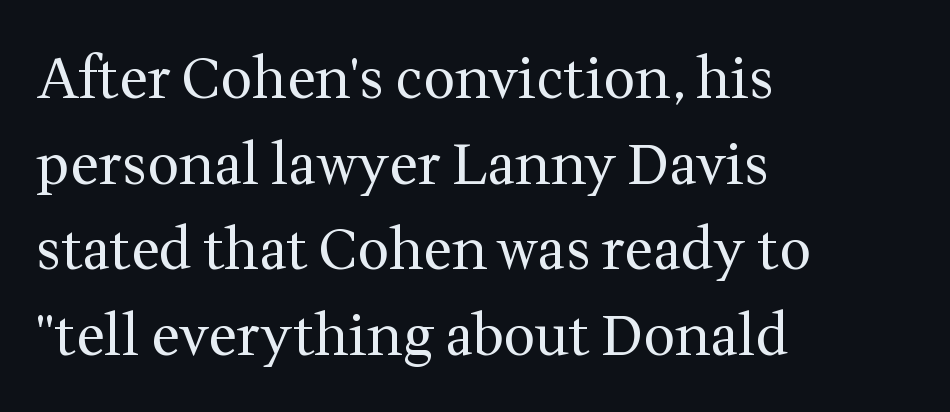
{"serif": "yes", "italic": "no", "bold": "no", "weight": "regular", "width": "normal", "stroke_contrast": "medium", "x_height": "medium", "monospaced": "no", "underline": "no", "align": "left", "line_spacing": "normal", "line_spacing_ratio": 1.53, "letter_spacing": "normal", "letter_spacing_em": 0.0, "glyph_px": 56}
